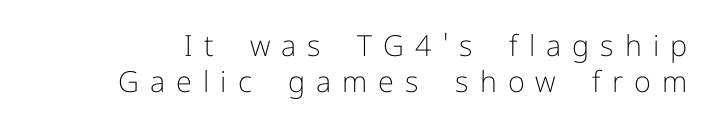
The image shows 29 px light sans-serif type, upright; set line spacing 1.24x, unusually wide letter spacing (+0.38 em), not underlined; low stroke contrast and a medium x-height.
